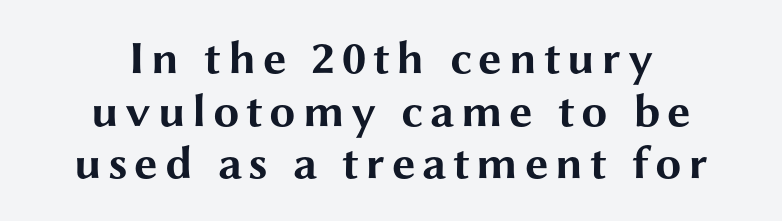
The image shows 47 px bold, wide sans-serif type, upright; set centered, tight line spacing (1.12x), not underlined; medium stroke contrast and a medium x-height.
